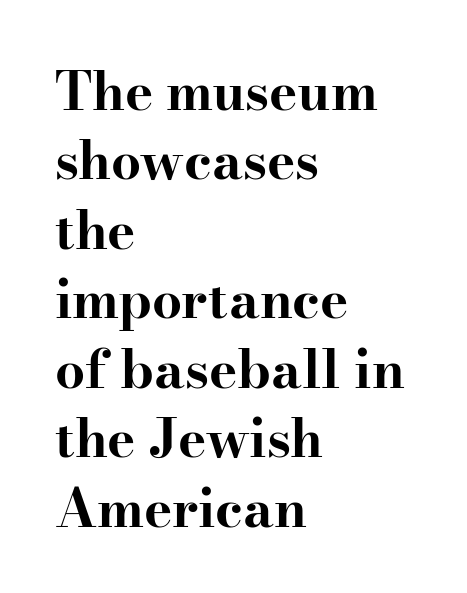
Summary of vertical rhythm: regular, with standard interline spacing. Italic? Not at all — the glyphs are vertical. Unmarked baselines from the first word to the last. Note: serifs present on the glyphs. Think of a printed novel: that variable character pitch is what you see here.
